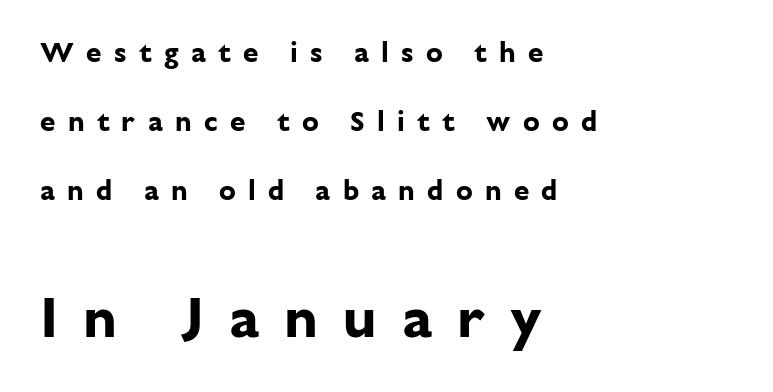
The image shows 57 px bold sans-serif type, upright; set left-aligned, loose line spacing (2.47x), unusually wide letter spacing (+0.44 em), not underlined; the second (bottom) block is 2.04x larger; low stroke contrast and a medium x-height.
